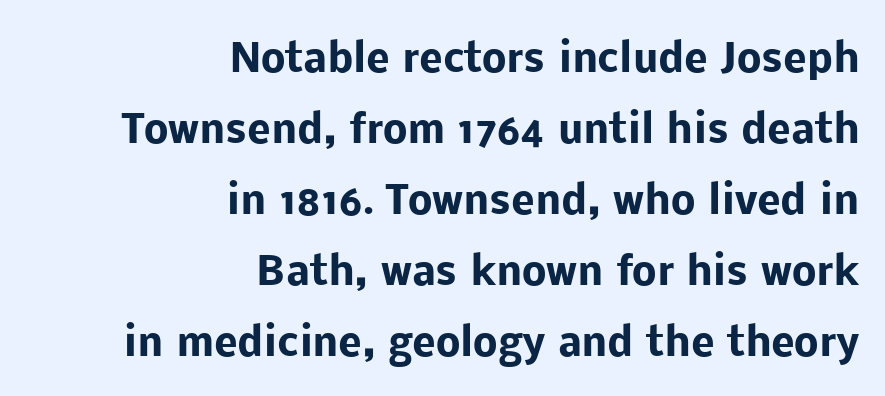
Nobody drew a line under any word here. Heavy-handed strokes throughout: this text is bold. Teacher's note: observe the even right margin — that is flush-right alignment. In terms of letterform style, serifs are entirely absent. Note the varied advance widths — an 'i' is clearly narrower than an 'm'. The horizontal fit of the characters is conventional and even.
